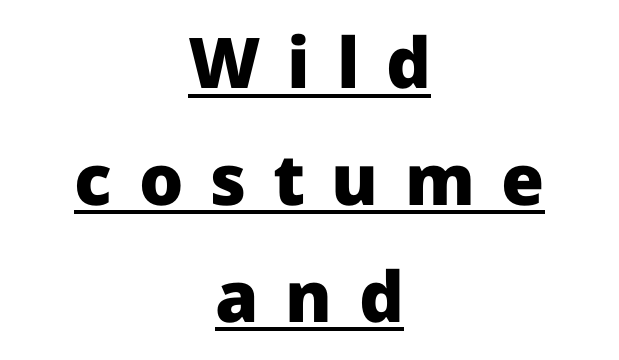
The image shows 70 px heavy sans-serif type, upright; set centered, normal line spacing (1.67x), unusually wide letter spacing (+0.38 em), underlined; low stroke contrast and a medium x-height.
